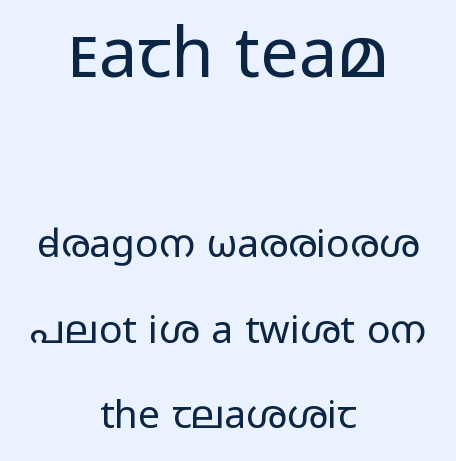
Q: Is the text bold? A: No.
Q: Is the text italic (slanted)? A: No, it is upright.
Q: Is the typeface a serif or a sans-serif typeface? A: Sans-serif.
Q: Is the text underlined? A: No.
Q: How is the paragraph aligned? A: Centered.
Q: Is the spacing between letters normal or unusually wide? A: Normal.
Q: Is the spacing between lines tight, normal or loose? A: Loose.
Q: Which block of text is set in a larger size, the first (top) or the second (bottom)? A: The first (top) one.
Q: Width (condensed, normal, or wide)? A: Wide.
Q: Stroke contrast? A: Low.
Q: x-height? A: Medium.
Q: Monospaced? A: No.
